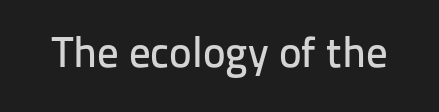
{"serif": "no", "italic": "no", "width": "normal", "stroke_contrast": "low", "x_height": "medium", "monospaced": "no", "underline": "no", "letter_spacing": "normal", "letter_spacing_em": 0.0, "glyph_px": 43}
